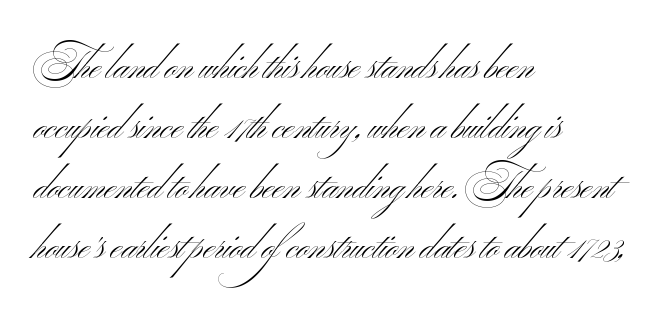
Q: Is the text bold? A: No.
Q: Is the typeface a serif or a sans-serif typeface? A: Sans-serif.
Q: Is the text underlined? A: No.
Q: How is the paragraph aligned? A: Left-aligned.
Q: Is the spacing between letters normal or unusually wide? A: Normal.
Q: Is the spacing between lines tight, normal or loose? A: Normal.
Q: Width (condensed, normal, or wide)? A: Wide.
Q: Stroke contrast? A: Medium.
Q: x-height? A: Small.
Q: Monospaced? A: No.
